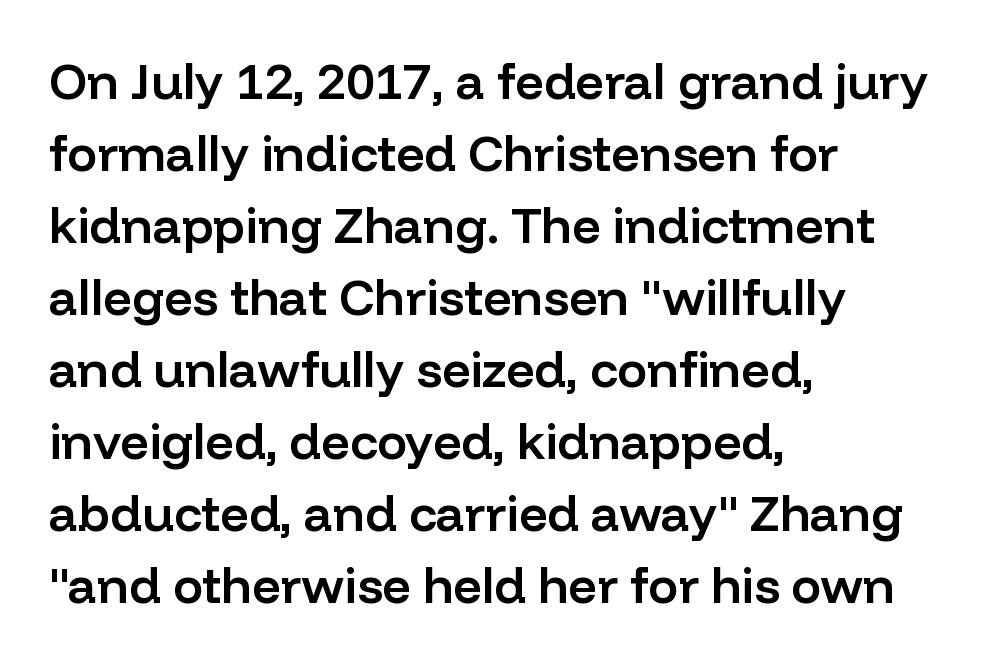
Emphasis by weight is partial: semibold. The font's upright variant was chosen for this text. The gap between lines stays unmarked. Typographically, this falls in the sans-serif category.
